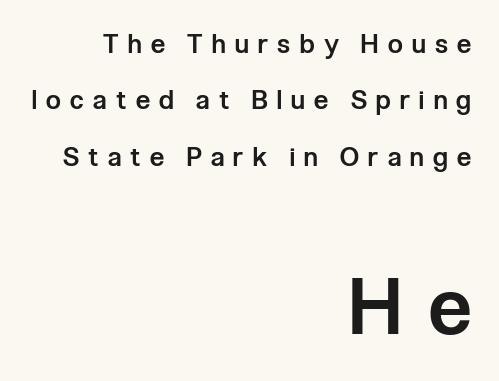
Vertically, the passage feels expansive, rows floating well apart. Spacing between characters has been opened up far beyond the box default. It's the straight-up-and-down kind of type. Summary of weight: moderately heavy, a semibold.
